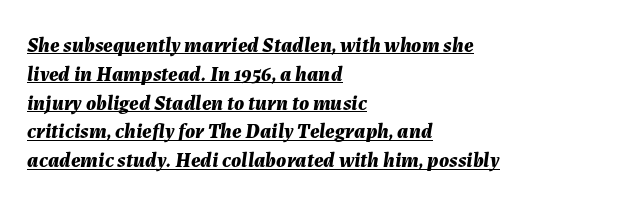
Q: Is the text bold? A: Yes.
Q: Is the text italic (slanted)? A: Yes, it leans right by about 7 degrees.
Q: Is the text underlined? A: Yes.
Q: How is the paragraph aligned? A: Left-aligned.
Q: Is the spacing between letters normal or unusually wide? A: Normal.
Q: Is the spacing between lines tight, normal or loose? A: Normal.
